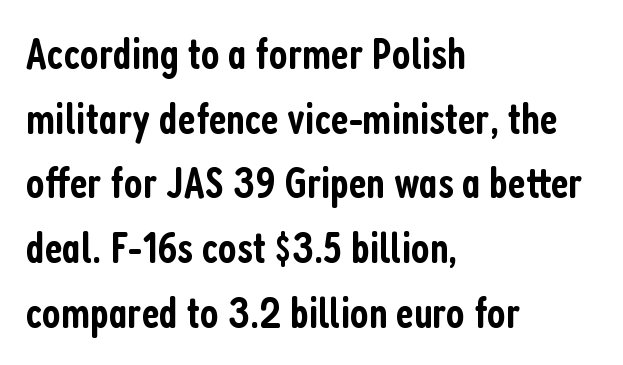
Students, note that the glyphs here touch the page at normal intervals. A typesetter would call this proportional, since set widths differ per character. The foot of each line stays bare and open. This rendering uses left alignment, leaving the right contour irregular.
